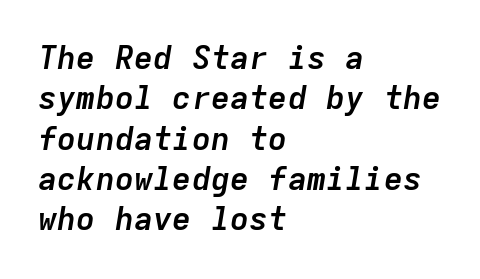
The image shows 32 px semibold type, italic (leaning right), monospaced; set left-aligned, normal line spacing (1.26x), normal letter spacing, not underlined; low stroke contrast and a medium x-height.
